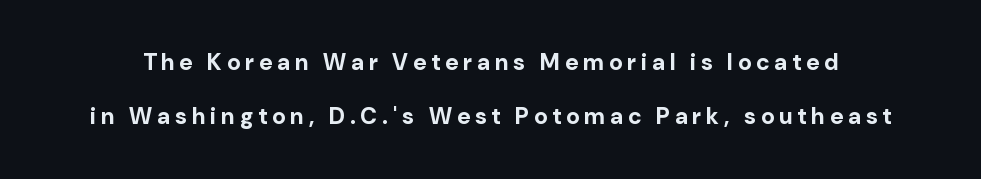
{"italic": "no", "bold": "yes", "underline": "no", "line_spacing": "loose", "line_spacing_ratio": 2.34, "letter_spacing": "wide", "letter_spacing_em": 0.22, "glyph_px": 23}
